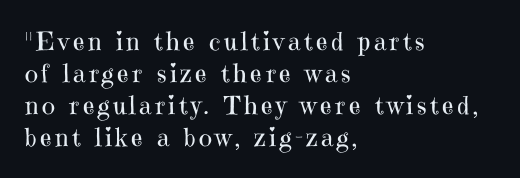
Just letters on the line, the space beneath them empty. Evenly set lines give the paragraph a standard silhouette. Is there any slant? The stems are plumb. The font is comparable to plain body text, perhaps lighter. A classic flush-left, rag-right setting is used for this passage.
